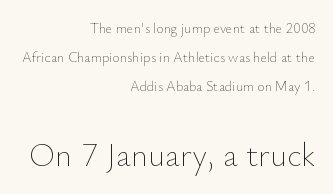
The image shows 33 px thin type, upright; set right-aligned, loose line spacing (2.06x), normal letter spacing, not underlined; the second (bottom) block is 2.36x larger; low stroke contrast and a small x-height.
